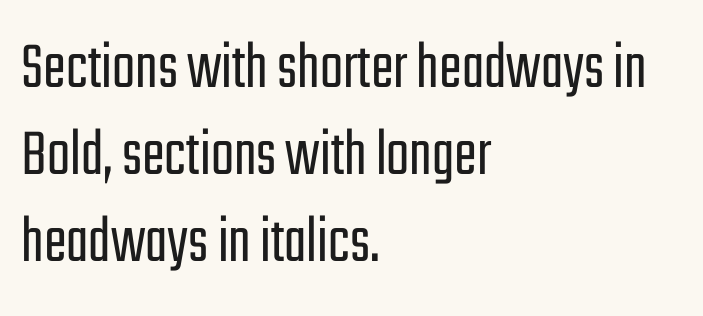
Q: Is the text bold? A: No.
Q: Is the text italic (slanted)? A: No, it is upright.
Q: Is the typeface a serif or a sans-serif typeface? A: Sans-serif.
Q: Is the text underlined? A: No.
Q: How is the paragraph aligned? A: Left-aligned.
Q: Is the spacing between letters normal or unusually wide? A: Normal.
Q: Is the spacing between lines tight, normal or loose? A: Normal.
Q: Width (condensed, normal, or wide)? A: Condensed.
Q: Stroke contrast? A: Low.
Q: x-height? A: Medium.
Q: Monospaced? A: No.
